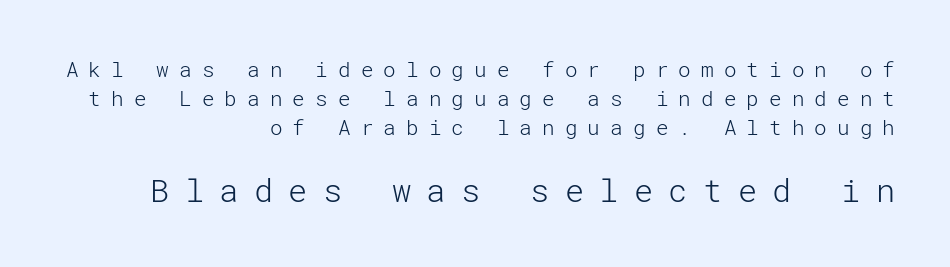
Q: Is the text bold? A: No.
Q: Is the text italic (slanted)? A: No, it is upright.
Q: Is the typeface a serif or a sans-serif typeface? A: Sans-serif.
Q: Is the text underlined? A: No.
Q: How is the paragraph aligned? A: Right-aligned.
Q: Is the spacing between letters normal or unusually wide? A: Unusually wide.
Q: Is the spacing between lines tight, normal or loose? A: Normal.
Q: Which block of text is set in a larger size, the first (top) or the second (bottom)? A: The second (bottom) one.
Q: Width (condensed, normal, or wide)? A: Normal.
Q: Stroke contrast? A: Low.
Q: x-height? A: Medium.
